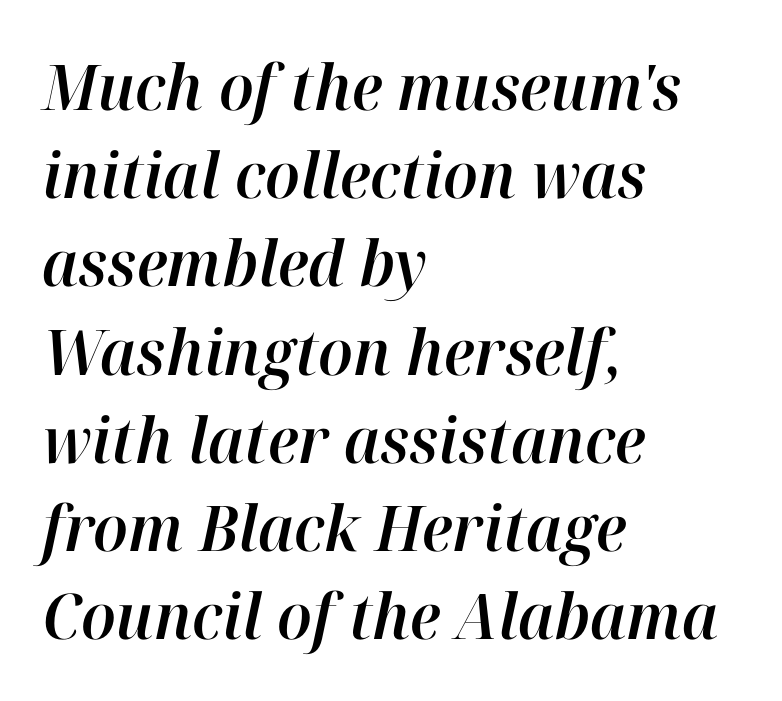
{"italic": "yes", "lean": "right", "slant_degrees": 12, "width": "normal", "stroke_contrast": "high", "x_height": "medium", "monospaced": "no", "underline": "no", "align": "left", "line_spacing": "normal", "line_spacing_ratio": 1.4, "letter_spacing": "normal", "letter_spacing_em": 0.0, "glyph_px": 63}
